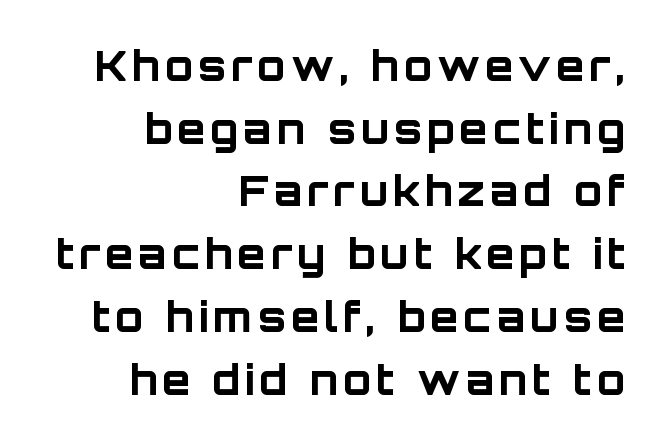
The image shows 41 px bold sans-serif type, upright; set right-aligned, normal line spacing (1.53x), not underlined; low stroke contrast and a large x-height.
